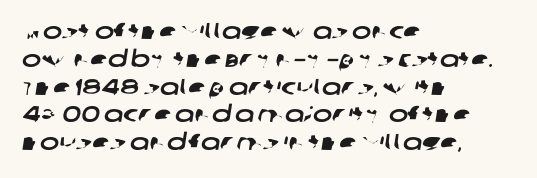
The letters sit at their default tracking, neither squeezed nor spread. Descenders hang freely into open space. These lines are set flush left with a ragged right edge.
